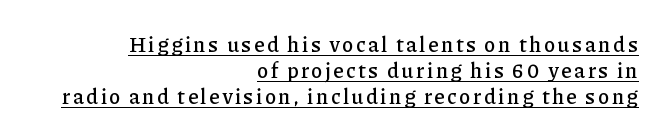
These characters rest on top of a visible drawn line. Does the lettering tilt? It doesn't — this is upright. These lines are set flush right with a ragged left edge.
